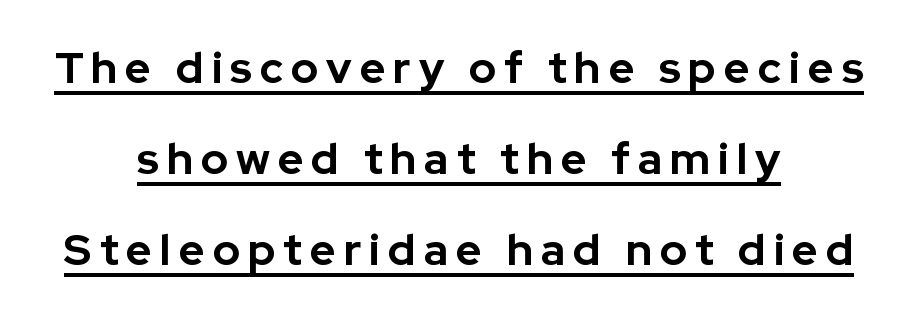
The image shows 44 px bold sans-serif type, upright; set centered, loose line spacing (2.07x), underlined; low stroke contrast and a medium x-height.
